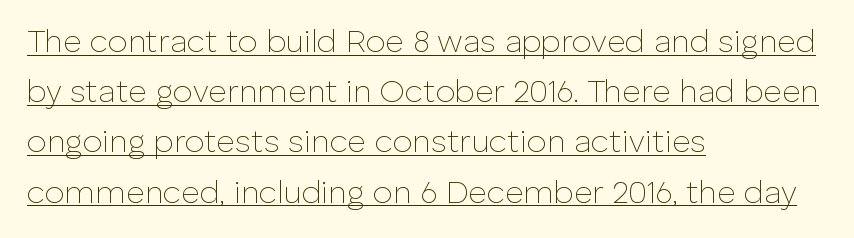
You can see a thin bar hugging the bottom of the glyphs. Horizontal alignment here is leftward, the default for most running prose. The strokes carry an ordinary text weight at most. The designer left line spacing at the default. The lettering holds an erect, upright posture throughout. Letterform terminals end flat and unadorned throughout the passage.
